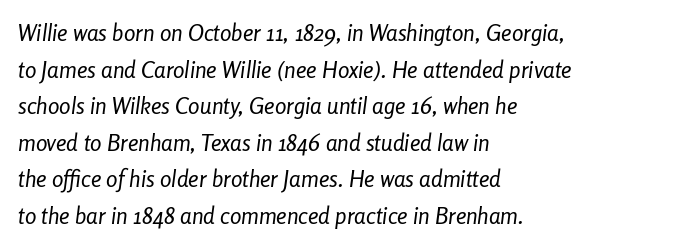
{"italic": "yes", "lean": "right", "slant_degrees": 8, "bold": "no", "underline": "no", "align": "left", "line_spacing": "normal", "line_spacing_ratio": 1.59, "letter_spacing": "normal", "letter_spacing_em": 0.0, "glyph_px": 23}
